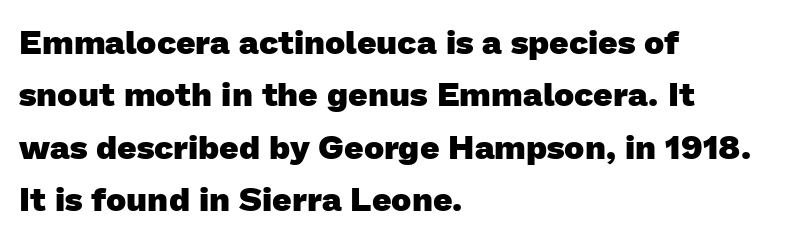
Q: Is the text bold? A: Yes.
Q: Is the typeface a serif or a sans-serif typeface? A: Sans-serif.
Q: Is the text underlined? A: No.
Q: How is the paragraph aligned? A: Left-aligned.
Q: Is the spacing between letters normal or unusually wide? A: Normal.
Q: Is the spacing between lines tight, normal or loose? A: Normal.
Q: Width (condensed, normal, or wide)? A: Normal.
Q: Stroke contrast? A: Low.
Q: x-height? A: Medium.
Q: Monospaced? A: No.
